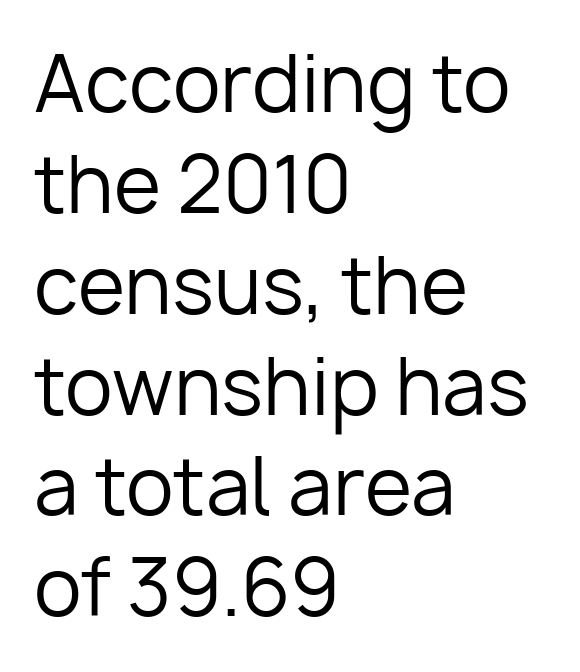
The face looks like a standard text weight, possibly lighter. Unlike a traditional serif, this face leaves its strokes unadorned. The text block is weighted toward the left margin, trailing off unevenly rightward. Nobody drew a line under any word here. Vertically, the passage feels balanced, rows spaced as you'd expect.
